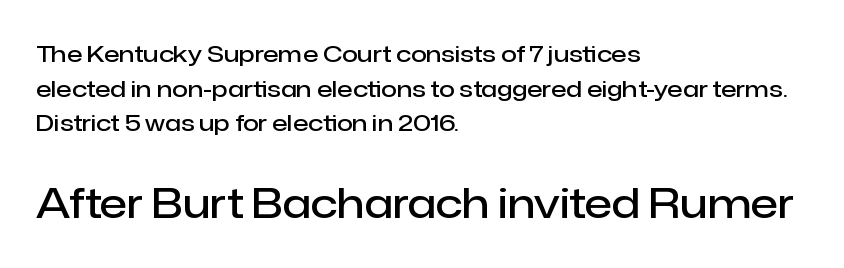
The image shows 41 px semibold sans-serif type, upright; set left-aligned, normal line spacing (1.51x), normal letter spacing, not underlined; the second (bottom) block is 1.78x larger; low stroke contrast and a medium x-height.
